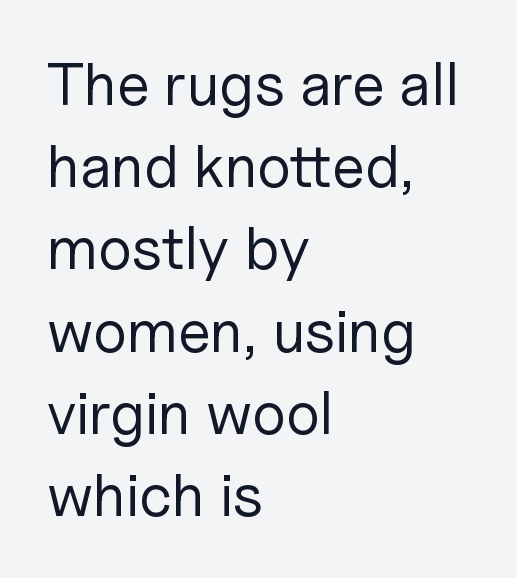
Q: Is the text bold? A: No.
Q: Is the text italic (slanted)? A: No, it is upright.
Q: Is the typeface a serif or a sans-serif typeface? A: Sans-serif.
Q: Is the text underlined? A: No.
Q: How is the paragraph aligned? A: Left-aligned.
Q: Is the spacing between letters normal or unusually wide? A: Normal.
Q: Is the spacing between lines tight, normal or loose? A: Normal.
Q: Width (condensed, normal, or wide)? A: Normal.
Q: Stroke contrast? A: Low.
Q: x-height? A: Medium.
Q: Monospaced? A: No.
